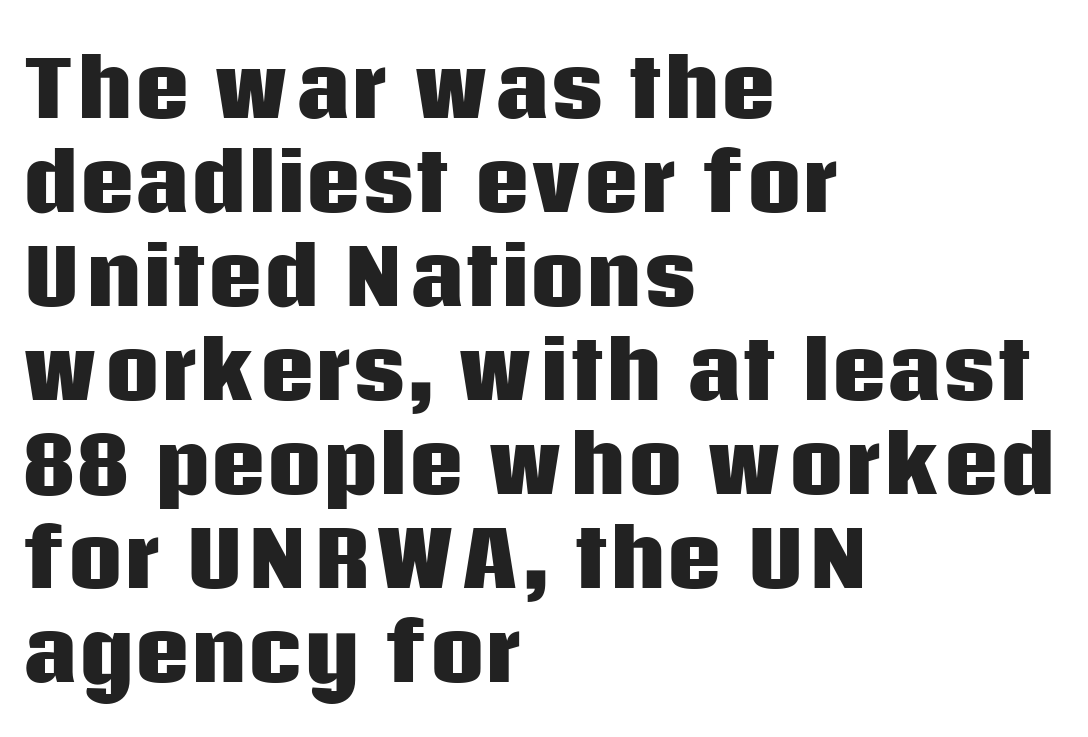
Q: Is the text bold? A: Yes.
Q: Is the text italic (slanted)? A: No, it is upright.
Q: Is the typeface a serif or a sans-serif typeface? A: Sans-serif.
Q: Is the text underlined? A: No.
Q: How is the paragraph aligned? A: Left-aligned.
Q: Is the spacing between letters normal or unusually wide? A: Normal.
Q: Width (condensed, normal, or wide)? A: Normal.
Q: Stroke contrast? A: Low.
Q: x-height? A: Large.
Q: Monospaced? A: No.
